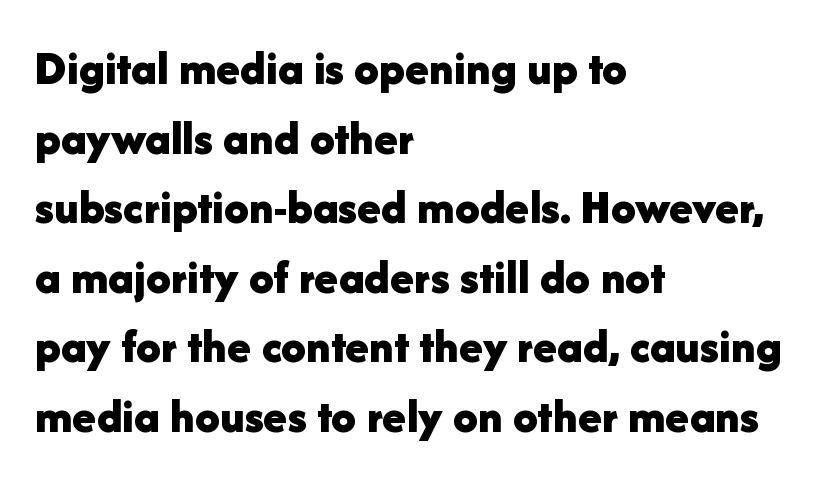
The image shows 49 px bold sans-serif type, upright; set left-aligned, normal line spacing (1.42x), normal letter spacing, not underlined; low stroke contrast and a medium x-height.
